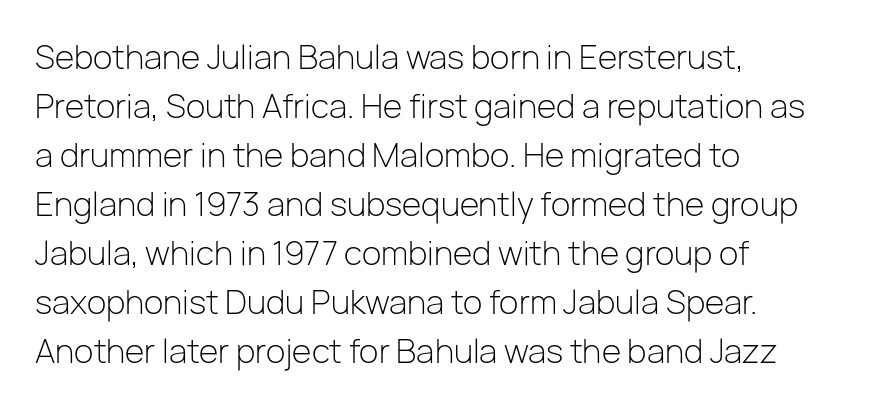
Q: Is the text bold? A: No.
Q: Is the text italic (slanted)? A: No, it is upright.
Q: Is the typeface a serif or a sans-serif typeface? A: Sans-serif.
Q: Is the text underlined? A: No.
Q: How is the paragraph aligned? A: Left-aligned.
Q: Is the spacing between letters normal or unusually wide? A: Normal.
Q: Is the spacing between lines tight, normal or loose? A: Normal.
Q: Width (condensed, normal, or wide)? A: Normal.
Q: Stroke contrast? A: Low.
Q: x-height? A: Medium.
Q: Monospaced? A: No.
